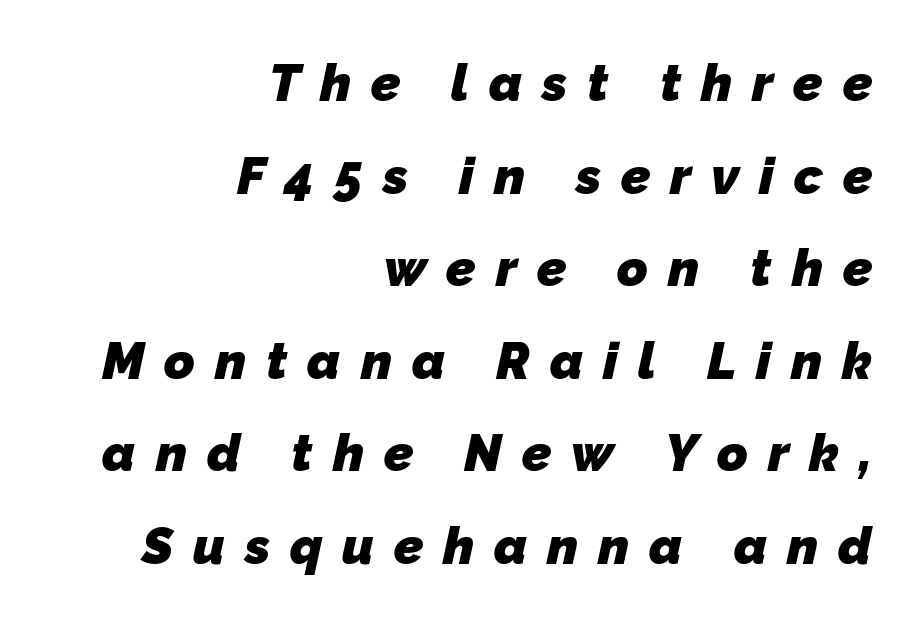
The image shows 52 px heavy sans-serif type; set right-aligned, line spacing 1.78x, unusually wide letter spacing (+0.38 em), not underlined; low stroke contrast and a medium x-height.
